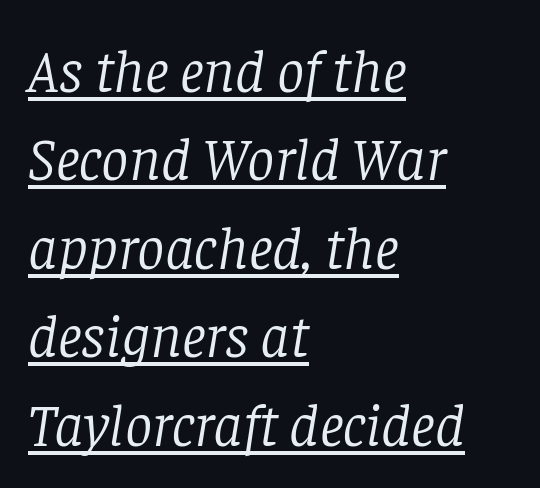
Q: Is the text bold? A: No.
Q: Is the text italic (slanted)? A: Yes, it leans right by about 8 degrees.
Q: Is the typeface a serif or a sans-serif typeface? A: Serif.
Q: Is the text underlined? A: Yes.
Q: How is the paragraph aligned? A: Left-aligned.
Q: Is the spacing between letters normal or unusually wide? A: Normal.
Q: Is the spacing between lines tight, normal or loose? A: Normal.
Q: Width (condensed, normal, or wide)? A: Normal.
Q: Stroke contrast? A: Low.
Q: x-height? A: Large.
Q: Monospaced? A: No.
